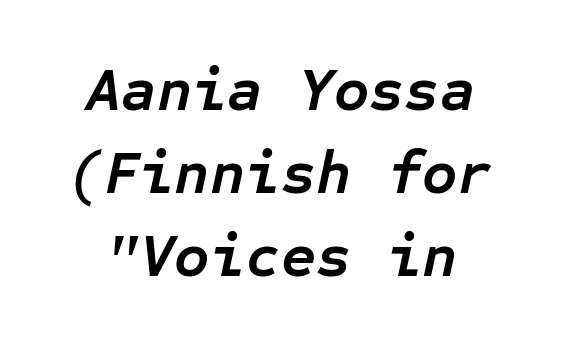
This sample uses plain, unmodified letter spacing. The typesetting leans heavy: a genuine bold. Unmarked baselines from the first word to the last. Compared with ordinary roman type, these characters are visibly tilted.
